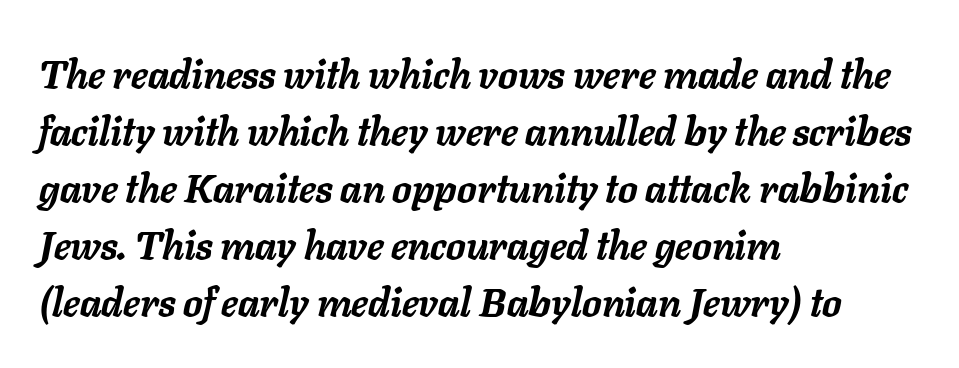
Q: Is the text bold? A: Yes.
Q: Is the text italic (slanted)? A: Yes, it leans right by about 11 degrees.
Q: Is the text underlined? A: No.
Q: How is the paragraph aligned? A: Left-aligned.
Q: Is the spacing between letters normal or unusually wide? A: Normal.
Q: Is the spacing between lines tight, normal or loose? A: Normal.
Q: Width (condensed, normal, or wide)? A: Normal.
Q: Stroke contrast? A: Low.
Q: x-height? A: Medium.
Q: Monospaced? A: No.
